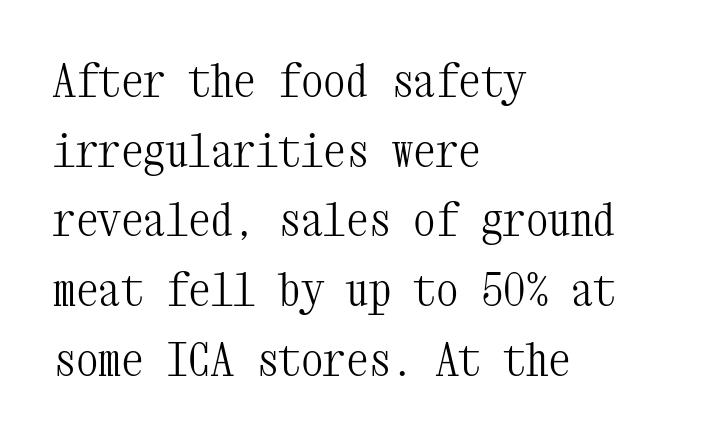
Q: Is the text bold? A: No.
Q: Is the text italic (slanted)? A: No, it is upright.
Q: Is the typeface a serif or a sans-serif typeface? A: Serif.
Q: Is the text underlined? A: No.
Q: How is the paragraph aligned? A: Left-aligned.
Q: Is the spacing between letters normal or unusually wide? A: Normal.
Q: Is the spacing between lines tight, normal or loose? A: Normal.
Q: Width (condensed, normal, or wide)? A: Condensed.
Q: Stroke contrast? A: Medium.
Q: x-height? A: Medium.
Q: Monospaced? A: Yes.
